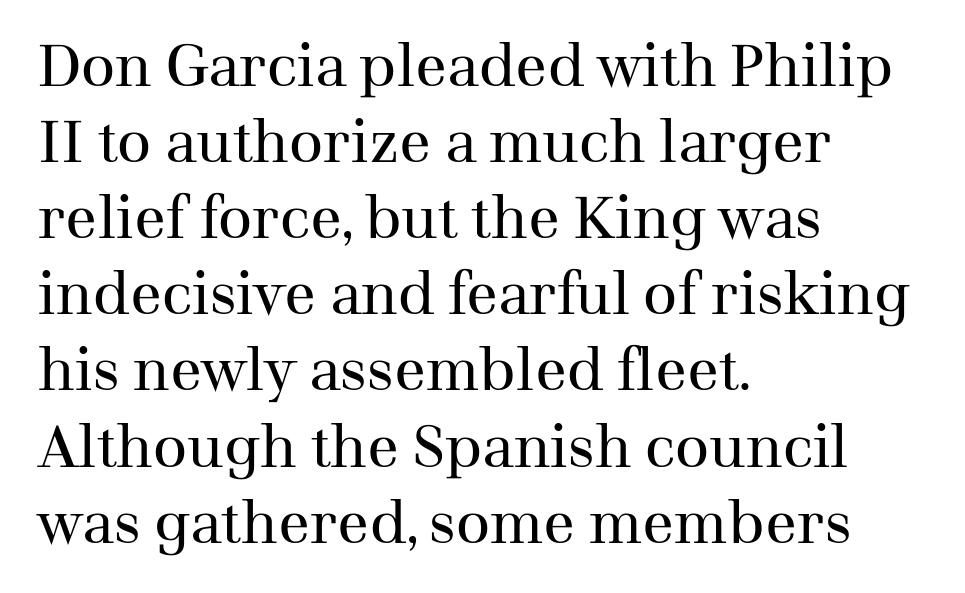
The image shows 59 px regular-weight serif type, upright; set left-aligned, normal line spacing (1.29x), normal letter spacing, not underlined; medium stroke contrast and a medium x-height.
